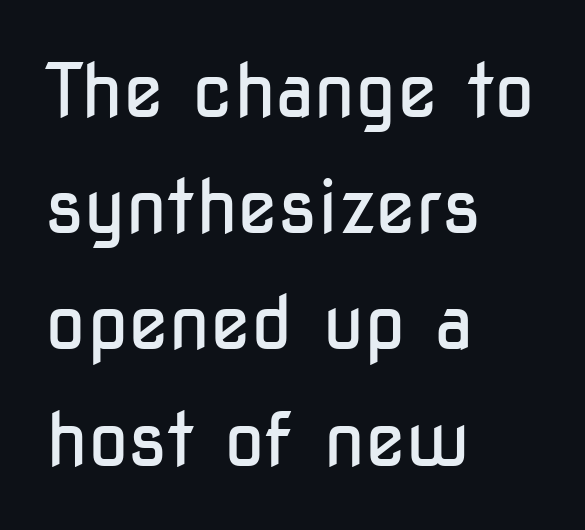
No heavy texture on the line: the type isn't bold. The lines in this sample share a left origin and differ only in where they stop. Character widths vary here, with narrow letters taking less room than wide ones. This rendering leaves character spacing at its baseline value.
